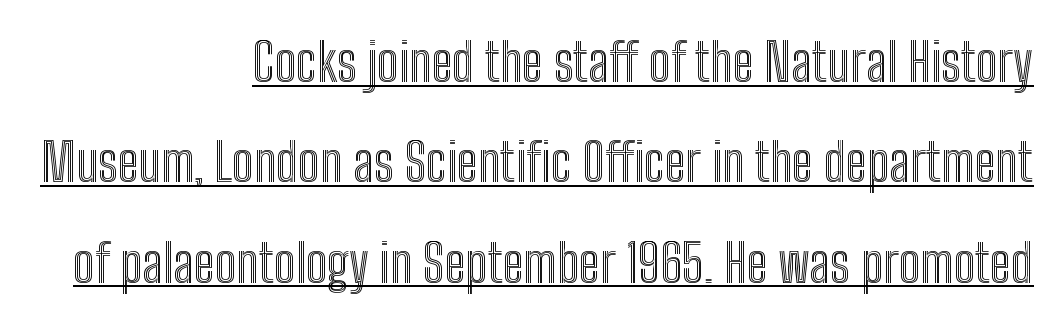
The image shows 52 px condensed type, upright; set right-aligned, loose line spacing (1.93x), normal letter spacing, underlined; a medium x-height.
